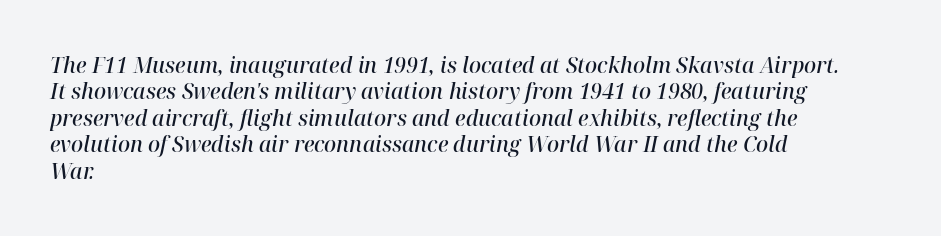
Q: Is the text bold? A: Semi-bold.
Q: Is the text italic (slanted)? A: Yes, it leans right by about 12 degrees.
Q: Is the text underlined? A: No.
Q: How is the paragraph aligned? A: Left-aligned.
Q: Is the spacing between letters normal or unusually wide? A: Normal.
Q: Is the spacing between lines tight, normal or loose? A: Normal.
